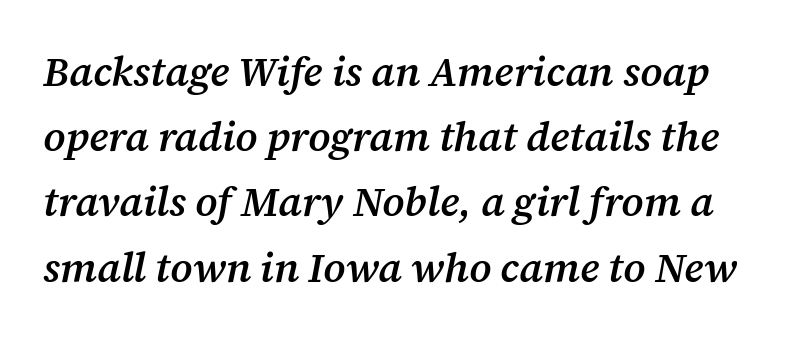
{"serif": "yes", "italic": "yes", "lean": "right", "slant_degrees": 12, "bold": "semi", "weight": "semibold", "width": "normal", "stroke_contrast": "medium", "x_height": "medium", "monospaced": "no", "underline": "no", "line_spacing": "normal", "line_spacing_ratio": 1.59, "letter_spacing": "normal", "letter_spacing_em": 0.0, "glyph_px": 41}
